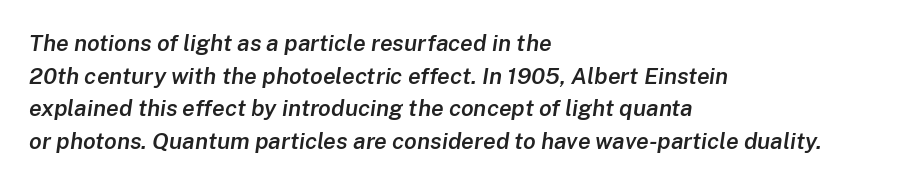
The image shows 23 px text type, italic (leaning right); set left-aligned, normal line spacing (1.42x), normal letter spacing, not underlined.
